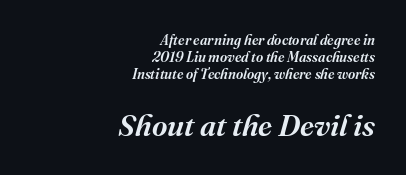
The image shows 30 px serif type, italic (leaning right); set right-aligned, line spacing 1.21x, normal letter spacing, not underlined; the second (bottom) block is 2.14x larger; medium stroke contrast and a medium x-height.
